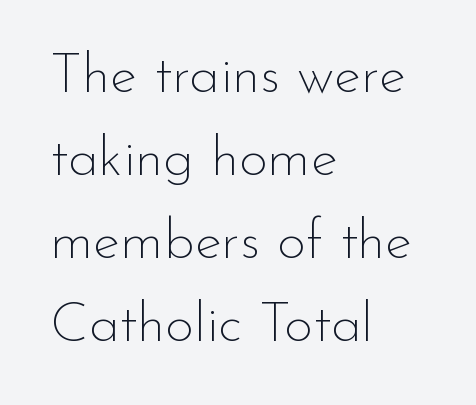
Q: Is the text bold? A: No.
Q: Is the text italic (slanted)? A: No, it is upright.
Q: Is the typeface a serif or a sans-serif typeface? A: Sans-serif.
Q: Is the text underlined? A: No.
Q: How is the paragraph aligned? A: Left-aligned.
Q: Is the spacing between letters normal or unusually wide? A: Normal.
Q: Is the spacing between lines tight, normal or loose? A: Normal.
Q: Width (condensed, normal, or wide)? A: Normal.
Q: Stroke contrast? A: Low.
Q: x-height? A: Small.
Q: Monospaced? A: No.
